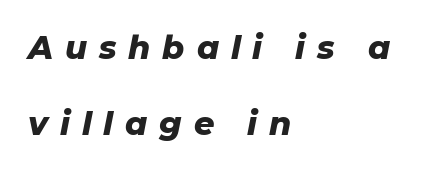
The string is rendered with underlining switched off. The passage shown has open, widely tracked lettering throughout. Do the characters align in a grid? No, the font is proportional. The whole block is typeset with a tilt.
